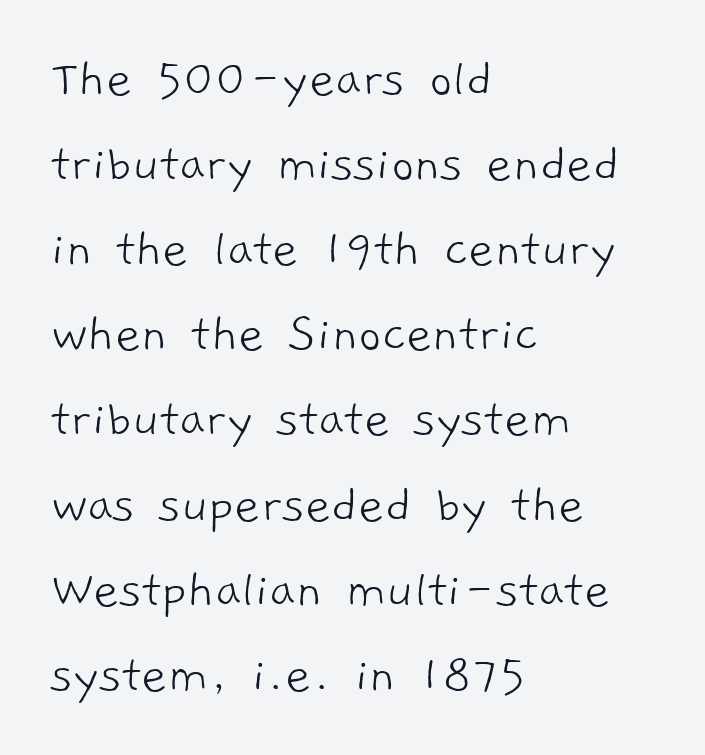
{"serif": "no", "bold": "no", "weight": "light", "width": "normal", "stroke_contrast": "low", "x_height": "medium", "monospaced": "no", "underline": "no", "align": "left", "line_spacing": "normal", "line_spacing_ratio": 1.52, "letter_spacing": "normal", "letter_spacing_em": 0.0, "glyph_px": 56}
